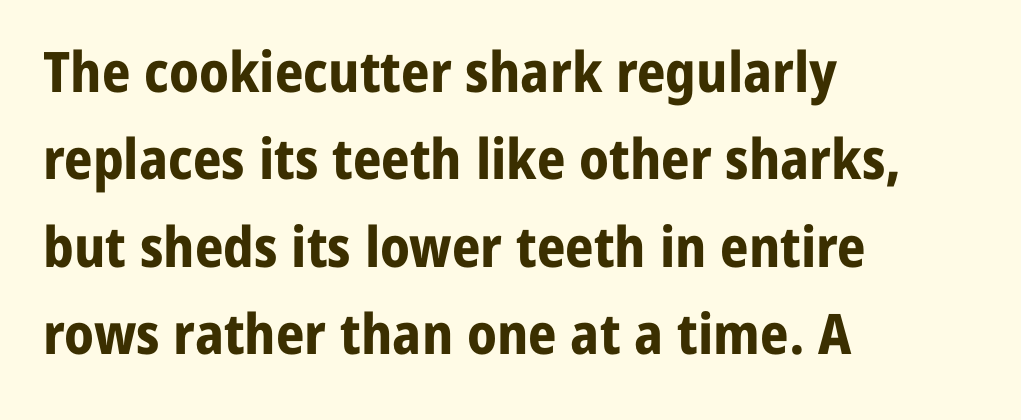
{"serif": "no", "italic": "no", "bold": "yes", "weight": "bold", "width": "normal", "stroke_contrast": "low", "x_height": "medium", "monospaced": "no", "underline": "no", "align": "left", "line_spacing": "normal", "line_spacing_ratio": 1.56, "letter_spacing": "normal", "letter_spacing_em": 0.0, "glyph_px": 56}
